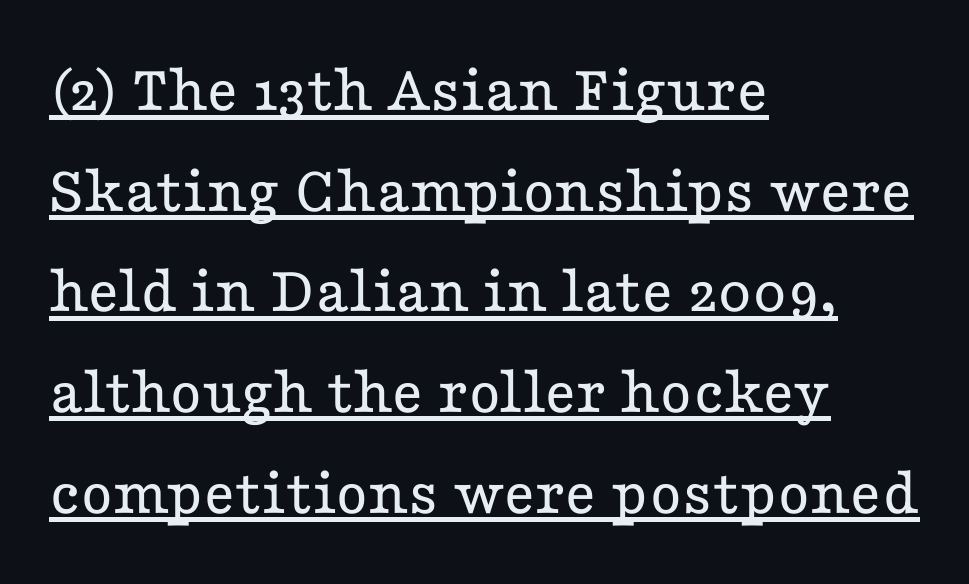
Q: Is the text bold? A: No.
Q: Is the text italic (slanted)? A: No, it is upright.
Q: Is the typeface a serif or a sans-serif typeface? A: Serif.
Q: Is the text underlined? A: Yes.
Q: How is the paragraph aligned? A: Left-aligned.
Q: Is the spacing between letters normal or unusually wide? A: Normal.
Q: Is the spacing between lines tight, normal or loose? A: Normal.
Q: Width (condensed, normal, or wide)? A: Wide.
Q: Stroke contrast? A: Low.
Q: x-height? A: Medium.
Q: Monospaced? A: No.
